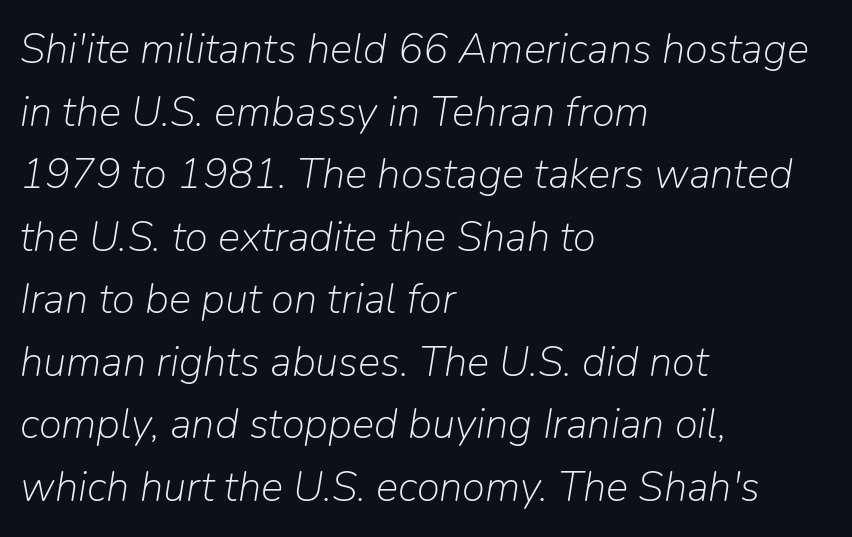
The letters advance in unequal steps, a hallmark of proportional type. Descenders are the only things crossing below the line. Interline gaps are of average width in this sample. Rendered with sloped, italic letterforms. This sample uses plain, unmodified letter spacing. This reads as an unemphasized weight, regular at the heaviest.
